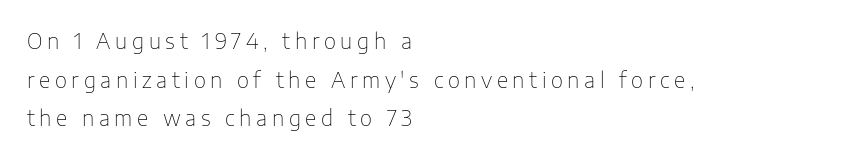
The image shows 21 px text type, upright; set left-aligned, line spacing 1.84x, unusually wide letter spacing (+0.22 em), not underlined.
